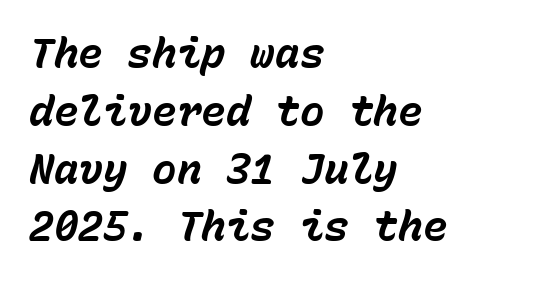
Q: Is the text bold? A: Yes.
Q: Is the text italic (slanted)? A: Yes, it leans right by about 15 degrees.
Q: Is the text underlined? A: No.
Q: How is the paragraph aligned? A: Left-aligned.
Q: Is the spacing between letters normal or unusually wide? A: Normal.
Q: Is the spacing between lines tight, normal or loose? A: Normal.
Q: Width (condensed, normal, or wide)? A: Normal.
Q: Stroke contrast? A: Low.
Q: x-height? A: Medium.
Q: Monospaced? A: Yes.
